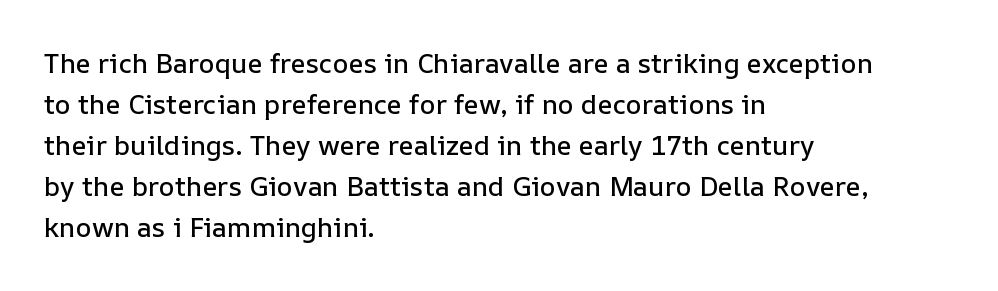
Underlining? Definitely not there. The passage shown stacks its lines at a standard gap. Tall strokes in this sample are plumb rather than angled. Is the block centered? No — it sits flush against the left margin.
